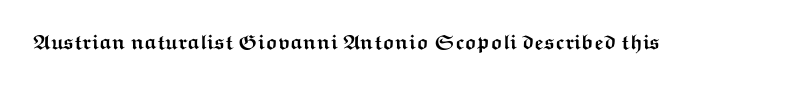
{"italic": "no", "bold": "yes", "underline": "no", "letter_spacing": "normal", "letter_spacing_em": 0.0, "glyph_px": 21}
